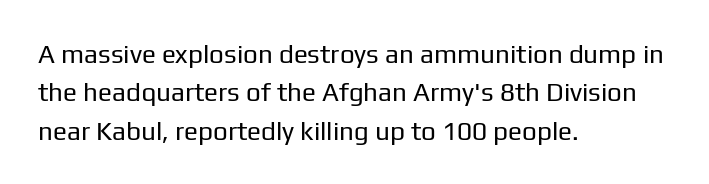
{"italic": "no", "bold": "no", "underline": "no", "align": "left", "line_spacing": "normal", "line_spacing_ratio": 1.48, "letter_spacing": "normal", "letter_spacing_em": 0.0, "glyph_px": 26}
